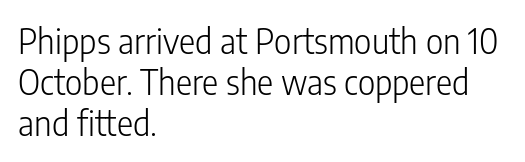
You can tell it's not italic because the verticals are truly vertical. The passage shown has conventional tracking throughout. Stroke thickness stays within the range of a standard reading face or lighter. Check where the strokes stop: nothing finishes them off — pure sans.
